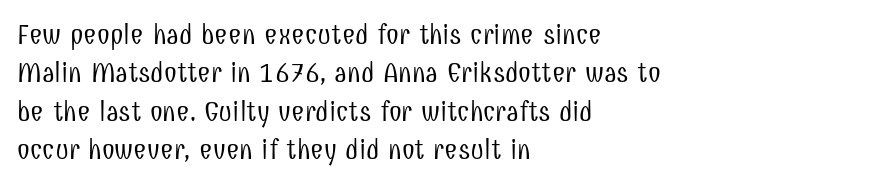
The image shows 29 px light, condensed sans-serif type, upright; set left-aligned, normal line spacing (1.32x), normal letter spacing, not underlined; low stroke contrast and a medium x-height.
